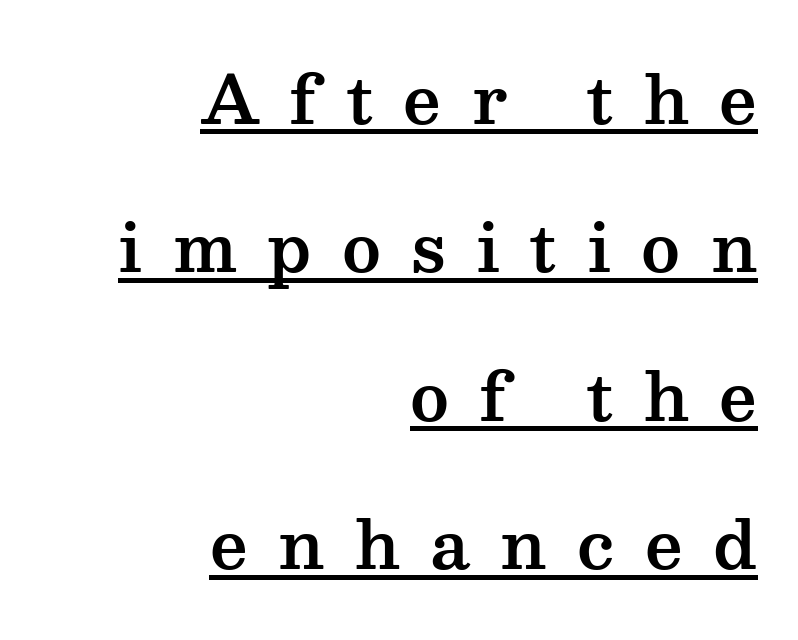
The image shows 66 px wide serif type, upright; set right-aligned, loose line spacing (2.25x), unusually wide letter spacing (+0.46 em), underlined; medium stroke contrast and a medium x-height.
